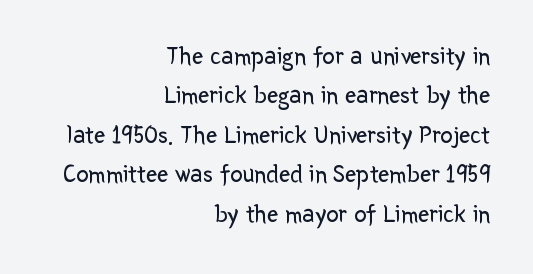
Q: Is the text bold? A: No.
Q: Is the text italic (slanted)? A: No, it is upright.
Q: Is the text underlined? A: No.
Q: How is the paragraph aligned? A: Right-aligned.
Q: Is the spacing between letters normal or unusually wide? A: Normal.
Q: Is the spacing between lines tight, normal or loose? A: Normal.
